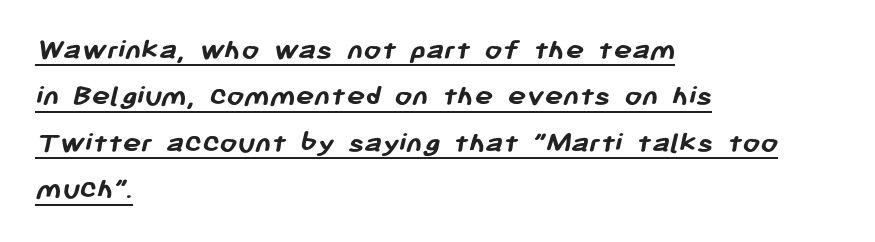
Q: Is the text bold? A: Yes.
Q: Is the typeface a serif or a sans-serif typeface? A: Sans-serif.
Q: Is the text underlined? A: Yes.
Q: How is the paragraph aligned? A: Left-aligned.
Q: Is the spacing between letters normal or unusually wide? A: Normal.
Q: Is the spacing between lines tight, normal or loose? A: Normal.
Q: Width (condensed, normal, or wide)? A: Normal.
Q: Stroke contrast? A: Low.
Q: x-height? A: Medium.
Q: Monospaced? A: No.
